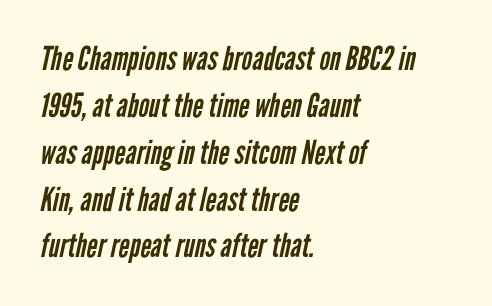
{"serif": "no", "bold": "no", "weight": "regular", "width": "condensed", "stroke_contrast": "low", "x_height": "medium", "monospaced": "no", "underline": "no", "align": "left", "line_spacing": "normal", "line_spacing_ratio": 1.42, "letter_spacing": "normal", "letter_spacing_em": 0.0, "glyph_px": 33}
